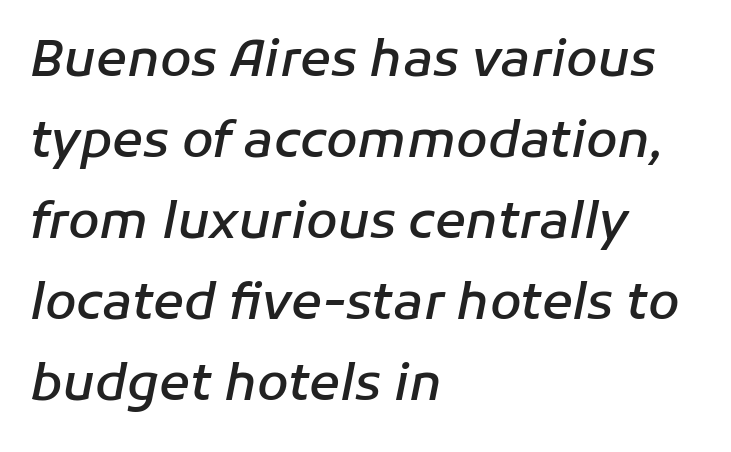
Q: Is the text bold? A: Semi-bold.
Q: Is the text italic (slanted)? A: Yes, it leans right by about 11 degrees.
Q: Is the text underlined? A: No.
Q: How is the paragraph aligned? A: Left-aligned.
Q: Is the spacing between letters normal or unusually wide? A: Normal.
Q: Is the spacing between lines tight, normal or loose? A: Normal.
Q: Width (condensed, normal, or wide)? A: Normal.
Q: Stroke contrast? A: Low.
Q: x-height? A: Medium.
Q: Monospaced? A: No.
